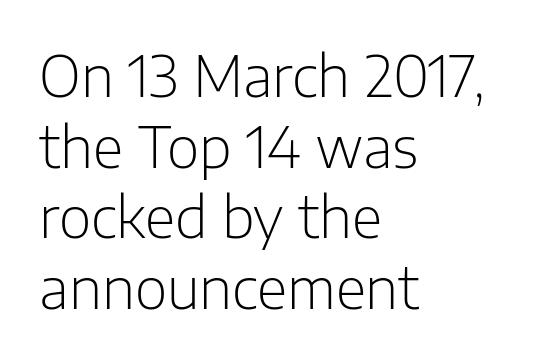
Q: Is the text bold? A: No.
Q: Is the text italic (slanted)? A: No, it is upright.
Q: Is the typeface a serif or a sans-serif typeface? A: Sans-serif.
Q: Is the text underlined? A: No.
Q: How is the paragraph aligned? A: Left-aligned.
Q: Is the spacing between letters normal or unusually wide? A: Normal.
Q: Is the spacing between lines tight, normal or loose? A: Normal.
Q: Width (condensed, normal, or wide)? A: Normal.
Q: Stroke contrast? A: Low.
Q: x-height? A: Medium.
Q: Monospaced? A: No.
